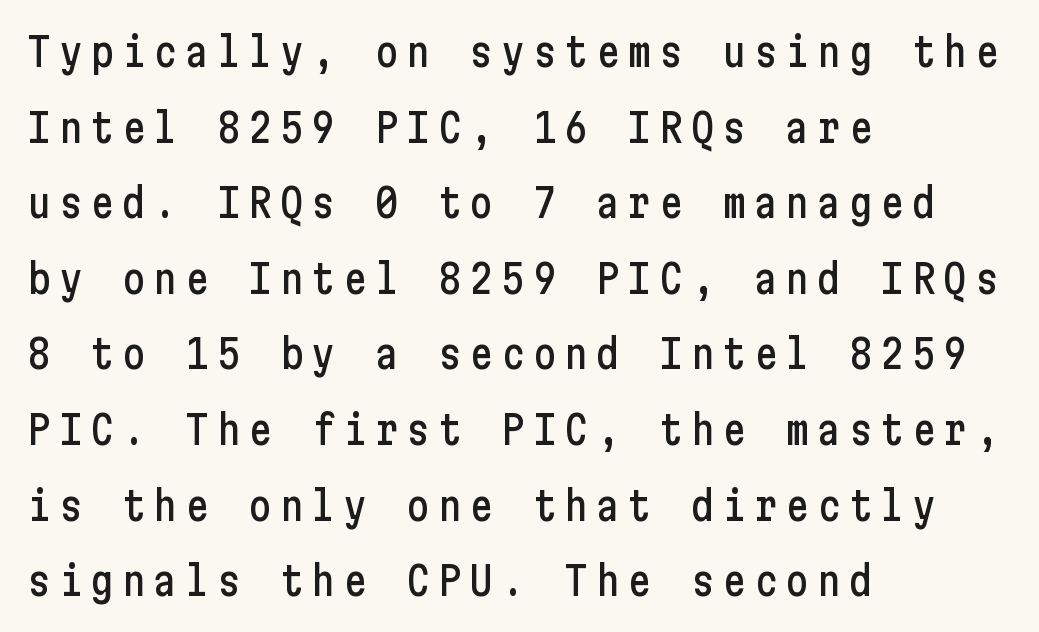
The image shows 40 px condensed sans-serif type, upright; set left-aligned, line spacing 1.89x, not underlined; low stroke contrast and a medium x-height.
